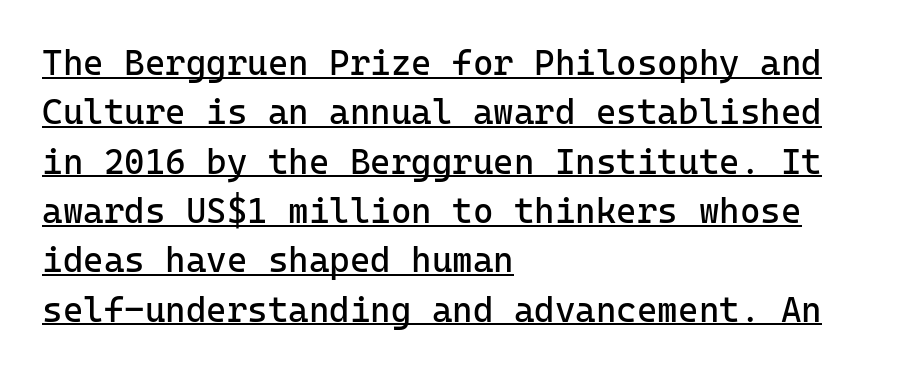
The font is comparable to plain body text, perhaps lighter. Standard letterfit; no display-style spreading of the glyphs. The rendered words wear a rule along their underside. The compositor pushed each line to the left boundary. One glance says typical: line gaps are just what's usual. Characters remain perfectly vertical along every line.
